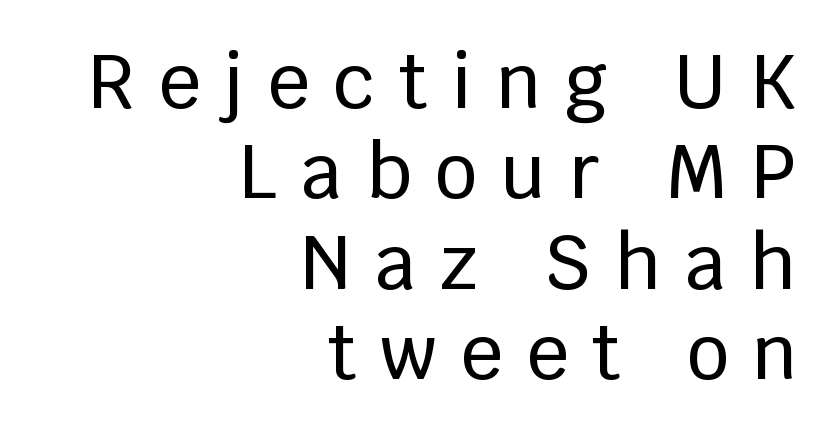
{"serif": "no", "italic": "no", "width": "normal", "stroke_contrast": "low", "x_height": "large", "monospaced": "no", "underline": "no", "align": "right", "line_spacing_ratio": 1.22, "letter_spacing": "wide", "letter_spacing_em": 0.32, "glyph_px": 74}
